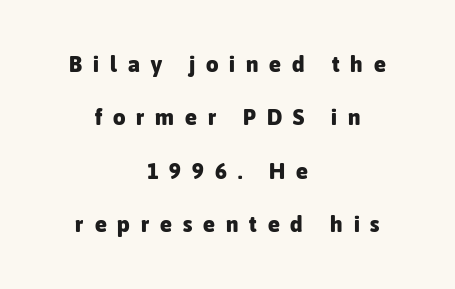
Q: Is the text bold? A: Yes.
Q: Is the text italic (slanted)? A: No, it is upright.
Q: Is the text underlined? A: No.
Q: How is the paragraph aligned? A: Centered.
Q: Is the spacing between letters normal or unusually wide? A: Unusually wide.
Q: Is the spacing between lines tight, normal or loose? A: Loose.
